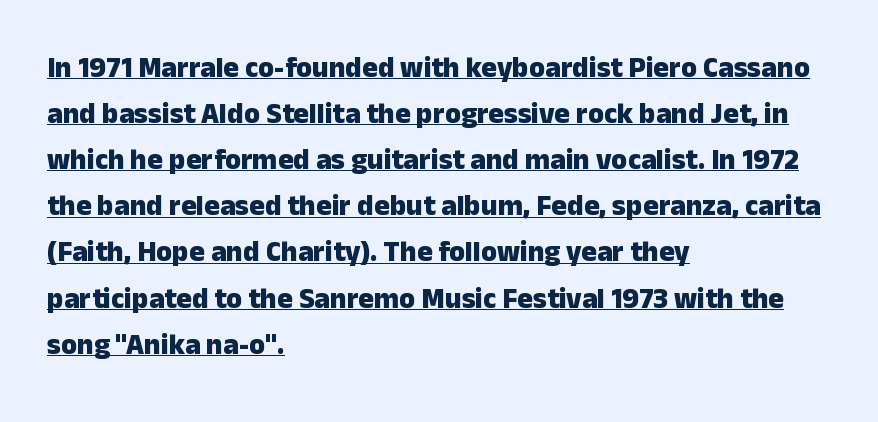
{"serif": "no", "italic": "no", "bold": "yes", "weight": "heavy", "width": "normal", "stroke_contrast": "low", "x_height": "medium", "monospaced": "no", "underline": "yes", "align": "left", "line_spacing": "normal", "line_spacing_ratio": 1.59, "letter_spacing": "normal", "letter_spacing_em": 0.0, "glyph_px": 29}
